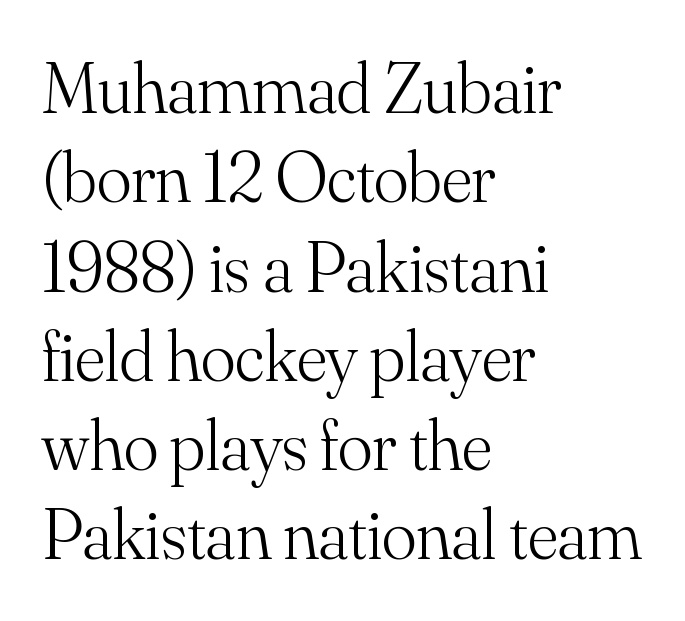
{"serif": "yes", "italic": "no", "bold": "no", "weight": "light", "width": "normal", "stroke_contrast": "medium", "x_height": "small", "monospaced": "no", "underline": "no", "align": "left", "line_spacing_ratio": 1.24, "letter_spacing": "normal", "letter_spacing_em": 0.0, "glyph_px": 72}
